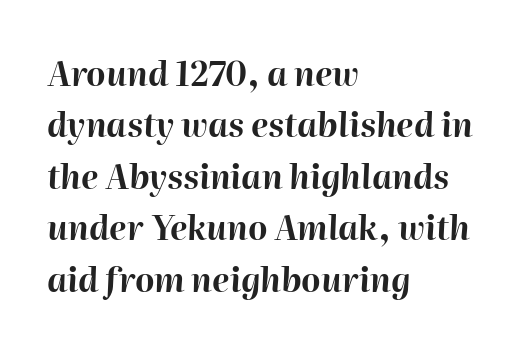
Q: Is the text bold? A: Yes.
Q: Is the text italic (slanted)? A: Yes, it leans right by about 2 degrees.
Q: Is the text underlined? A: No.
Q: How is the paragraph aligned? A: Left-aligned.
Q: Is the spacing between letters normal or unusually wide? A: Normal.
Q: Is the spacing between lines tight, normal or loose? A: Normal.
Q: Width (condensed, normal, or wide)? A: Normal.
Q: Stroke contrast? A: High.
Q: x-height? A: Medium.
Q: Monospaced? A: No.
